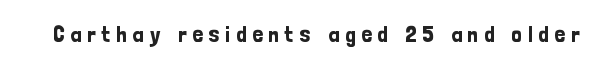
Q: Is the text italic (slanted)? A: No, it is upright.
Q: Is the text underlined? A: No.
Q: Is the spacing between letters normal or unusually wide? A: Unusually wide.
